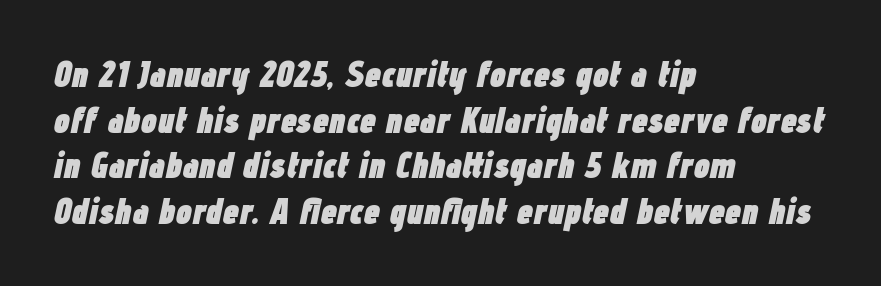
Q: Is the text bold? A: Yes.
Q: Is the text italic (slanted)? A: Yes, it leans right by about 12 degrees.
Q: Is the text underlined? A: No.
Q: How is the paragraph aligned? A: Left-aligned.
Q: Is the spacing between letters normal or unusually wide? A: Normal.
Q: Is the spacing between lines tight, normal or loose? A: Normal.
Q: Width (condensed, normal, or wide)? A: Condensed.
Q: Stroke contrast? A: Low.
Q: x-height? A: Medium.
Q: Monospaced? A: No.
